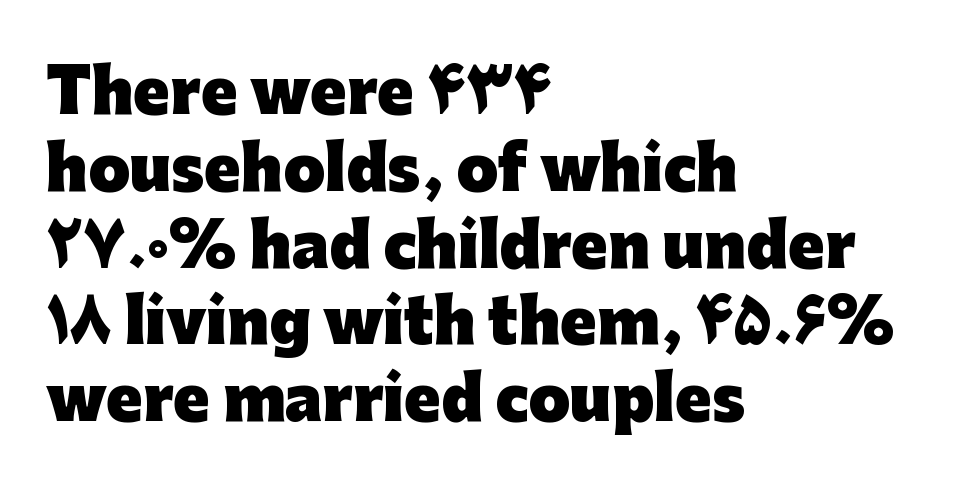
{"serif": "no", "italic": "no", "bold": "yes", "weight": "heavy", "width": "normal", "stroke_contrast": "low", "x_height": "medium", "monospaced": "no", "underline": "no", "align": "left", "line_spacing": "normal", "line_spacing_ratio": 1.28, "letter_spacing": "normal", "letter_spacing_em": 0.0, "glyph_px": 60}
